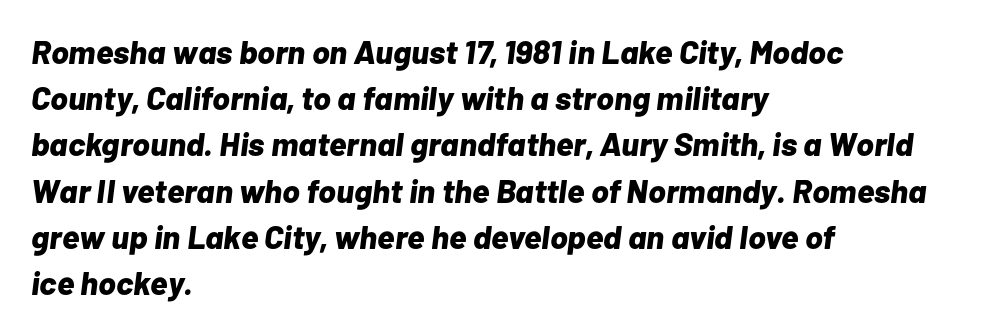
The image shows 33 px bold type, italic (leaning right); set left-aligned, normal line spacing (1.4x), normal letter spacing, not underlined; low stroke contrast and a medium x-height.
